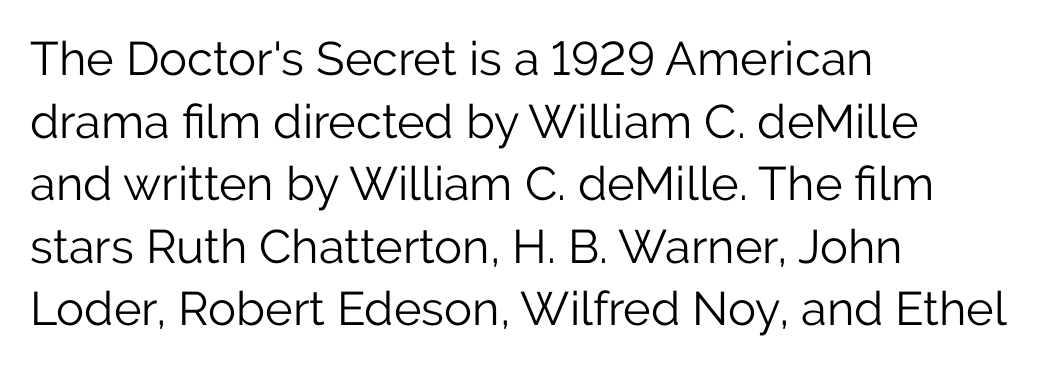
Q: Is the text bold? A: No.
Q: Is the text italic (slanted)? A: No, it is upright.
Q: Is the typeface a serif or a sans-serif typeface? A: Sans-serif.
Q: Is the text underlined? A: No.
Q: How is the paragraph aligned? A: Left-aligned.
Q: Is the spacing between letters normal or unusually wide? A: Normal.
Q: Is the spacing between lines tight, normal or loose? A: Normal.
Q: Width (condensed, normal, or wide)? A: Normal.
Q: Stroke contrast? A: Low.
Q: x-height? A: Medium.
Q: Monospaced? A: No.
